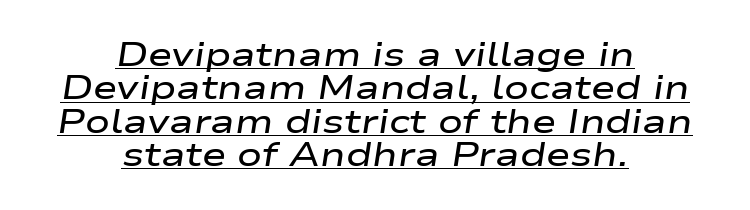
The text carries the slant typical of an italic or oblique font. Every word sits above its own underline. Do the characters align in a grid? No, the font is proportional. Tracking value appears to be zero — textbook default spacing. In terms of leading, this rendering errs on the cramped side. Students, this is semibold: more ink than regular, less than bold.
